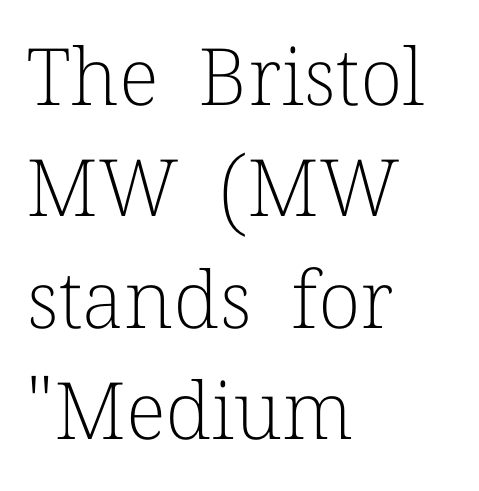
{"serif": "yes", "italic": "no", "bold": "no", "weight": "light", "width": "normal", "stroke_contrast": "low", "x_height": "medium", "monospaced": "no", "underline": "no", "align": "left", "line_spacing": "normal", "line_spacing_ratio": 1.41, "letter_spacing": "normal", "letter_spacing_em": 0.0, "glyph_px": 79}
